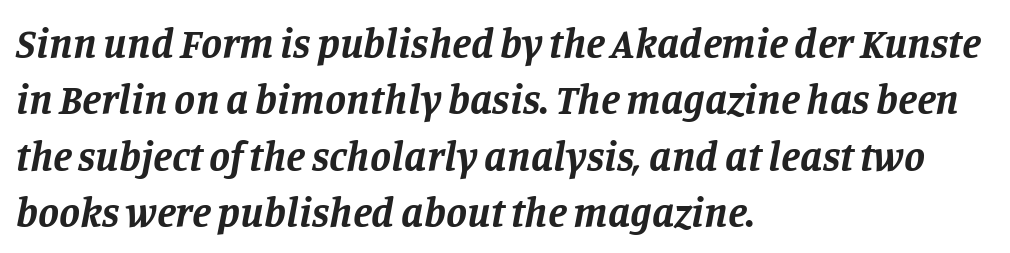
Anything drawn beneath the words? Only blank space. Stroke thickness is high; the sample reads as a true bold. The block of text has a typical density, with ordinary space between rows. Letter spacing: default.
